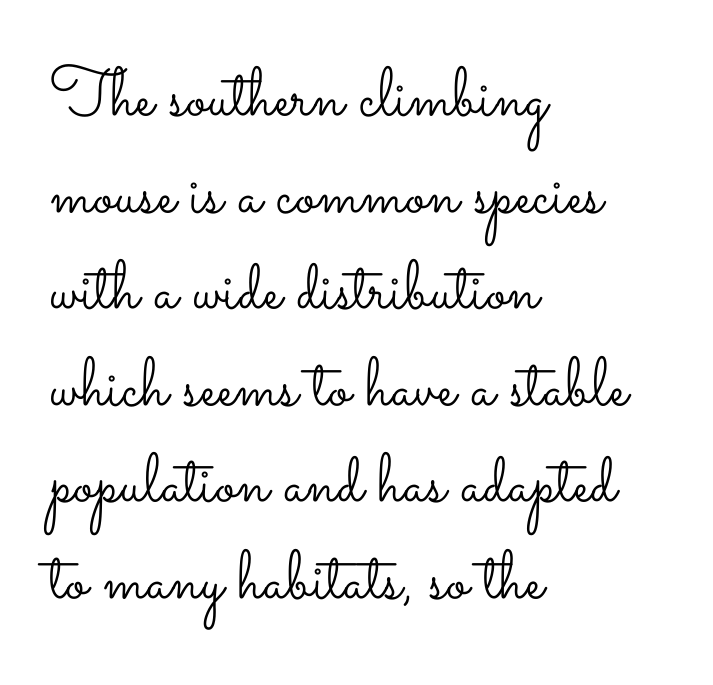
Q: Is the text bold? A: No.
Q: Is the text italic (slanted)? A: Yes.
Q: Is the text underlined? A: No.
Q: How is the paragraph aligned? A: Left-aligned.
Q: Is the spacing between letters normal or unusually wide? A: Normal.
Q: Is the spacing between lines tight, normal or loose? A: Normal.
Q: Width (condensed, normal, or wide)? A: Wide.
Q: Stroke contrast? A: Low.
Q: x-height? A: Small.
Q: Monospaced? A: No.
